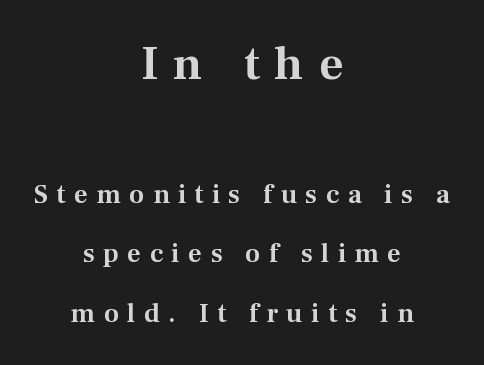
{"serif": "yes", "italic": "no", "width": "normal", "stroke_contrast": "medium", "x_height": "medium", "monospaced": "no", "underline": "no", "align": "center", "line_spacing": "loose", "line_spacing_ratio": 2.2, "letter_spacing": "wide", "letter_spacing_em": 0.31, "larger_block": "first", "size_ratio": 1.78, "glyph_px": 48}
